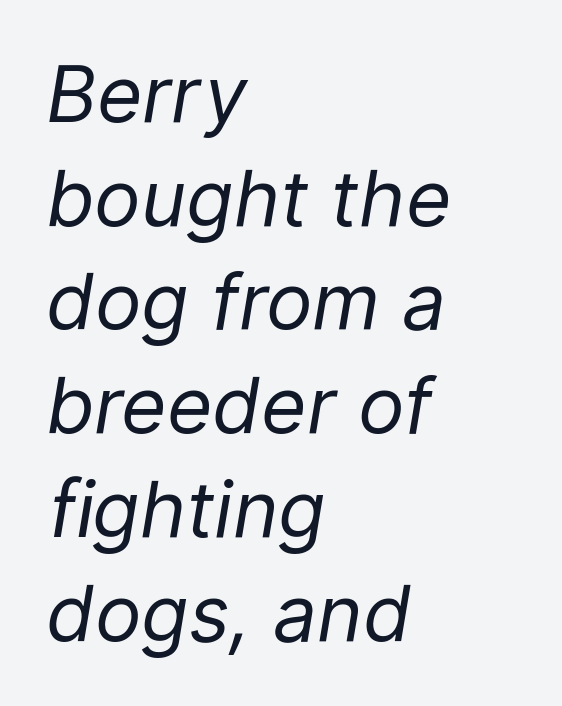
The image shows 78 px regular-weight type, italic (leaning right); set left-aligned, normal line spacing (1.33x), normal letter spacing, not underlined; low stroke contrast and a medium x-height.
